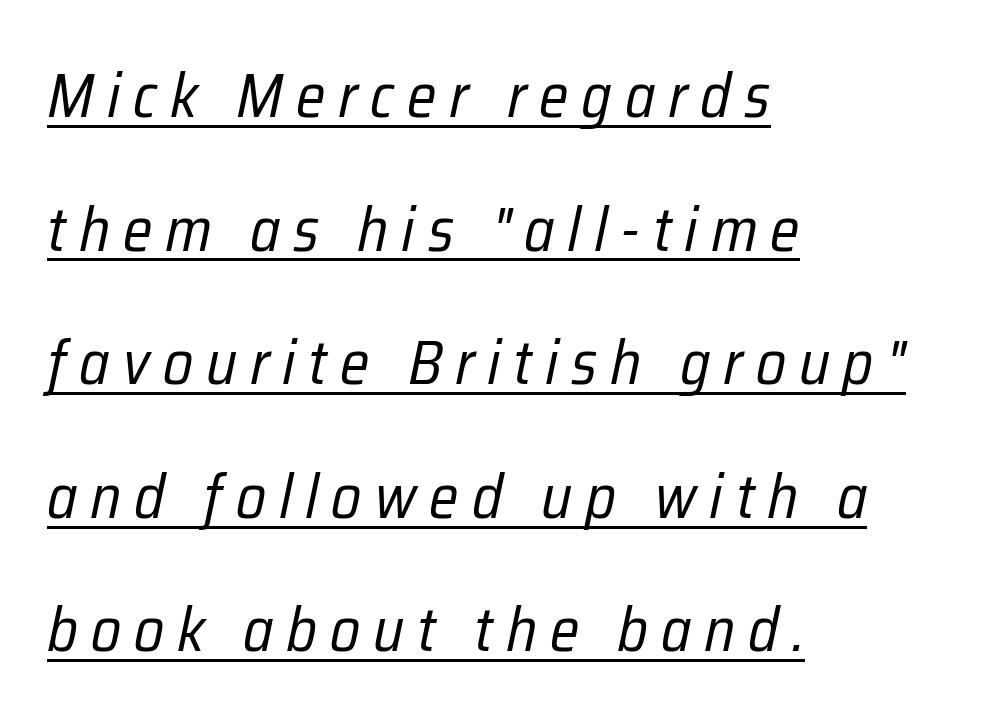
Q: Is the text bold? A: No.
Q: Is the text italic (slanted)? A: Yes, it leans right by about 12 degrees.
Q: Is the text underlined? A: Yes.
Q: How is the paragraph aligned? A: Left-aligned.
Q: Is the spacing between letters normal or unusually wide? A: Unusually wide.
Q: Is the spacing between lines tight, normal or loose? A: Loose.
Q: Width (condensed, normal, or wide)? A: Condensed.
Q: Stroke contrast? A: Low.
Q: x-height? A: Medium.
Q: Monospaced? A: No.
